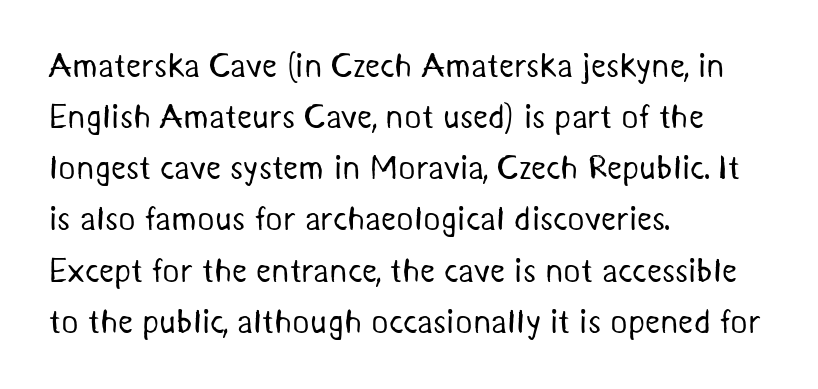
Q: Is the text bold? A: No.
Q: Is the typeface a serif or a sans-serif typeface? A: Sans-serif.
Q: Is the text underlined? A: No.
Q: How is the paragraph aligned? A: Left-aligned.
Q: Is the spacing between letters normal or unusually wide? A: Normal.
Q: Is the spacing between lines tight, normal or loose? A: Normal.
Q: Width (condensed, normal, or wide)? A: Normal.
Q: Stroke contrast? A: Medium.
Q: x-height? A: Medium.
Q: Monospaced? A: No.
